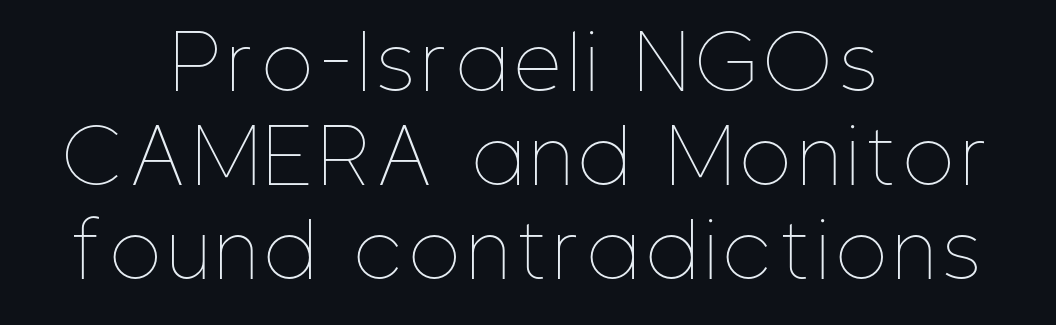
These lines are rendered in a variable-pitch font. In terms of leading, this rendering sits right in the middle. Think standard paragraph weight, or any step lighter than that. Honestly, there is no underline to notice here at all.
